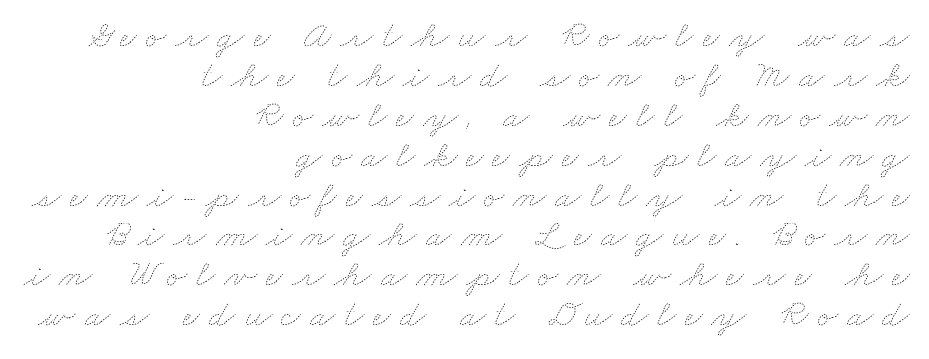
The image shows 38 px thin, wide type; set right-aligned, tight line spacing (1.05x), unusually wide letter spacing (+0.24 em), not underlined; low stroke contrast and a small x-height.
